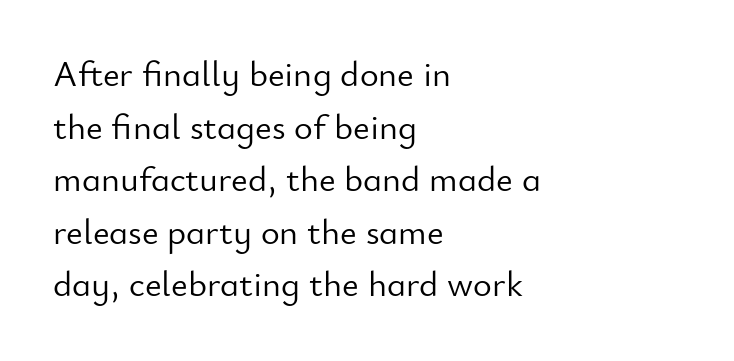
Q: Is the text bold? A: No.
Q: Is the text italic (slanted)? A: No, it is upright.
Q: Is the typeface a serif or a sans-serif typeface? A: Sans-serif.
Q: Is the text underlined? A: No.
Q: How is the paragraph aligned? A: Left-aligned.
Q: Is the spacing between letters normal or unusually wide? A: Normal.
Q: Is the spacing between lines tight, normal or loose? A: Normal.
Q: Width (condensed, normal, or wide)? A: Normal.
Q: Stroke contrast? A: Low.
Q: x-height? A: Small.
Q: Monospaced? A: No.
